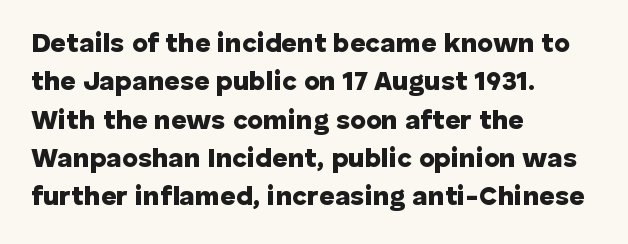
{"italic": "no", "bold": "yes", "underline": "no", "align": "left", "line_spacing": "normal", "line_spacing_ratio": 1.42, "letter_spacing": "normal", "letter_spacing_em": 0.0, "glyph_px": 27}
